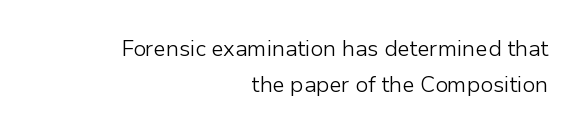
Q: Is the text bold? A: No.
Q: Is the text italic (slanted)? A: No, it is upright.
Q: Is the text underlined? A: No.
Q: How is the paragraph aligned? A: Right-aligned.
Q: Is the spacing between letters normal or unusually wide? A: Normal.
Q: Is the spacing between lines tight, normal or loose? A: Normal.
